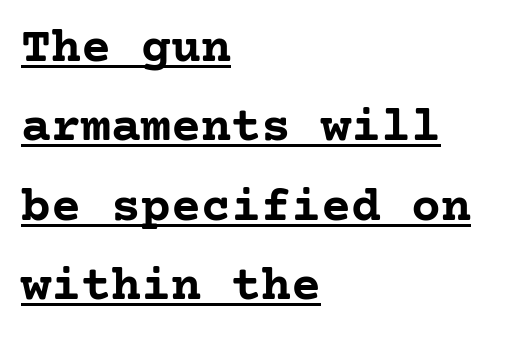
Q: Is the text bold? A: Yes.
Q: Is the text italic (slanted)? A: No, it is upright.
Q: Is the typeface a serif or a sans-serif typeface? A: Serif.
Q: Is the text underlined? A: Yes.
Q: How is the paragraph aligned? A: Left-aligned.
Q: Is the spacing between letters normal or unusually wide? A: Normal.
Q: Is the spacing between lines tight, normal or loose? A: Normal.
Q: Width (condensed, normal, or wide)? A: Normal.
Q: Stroke contrast? A: Low.
Q: x-height? A: Medium.
